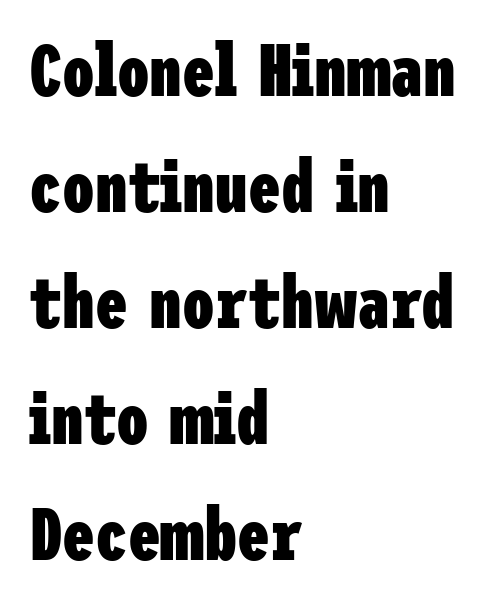
No extra tracking has been applied to these lines. The passage shown is typeset with a sans-serif family. Strong, thick strokes mark this as bold type. Decoration check: the copy has no underline. Every character sits straight up, as roman type does. How would I describe the line gaps? Plain and ordinary.
